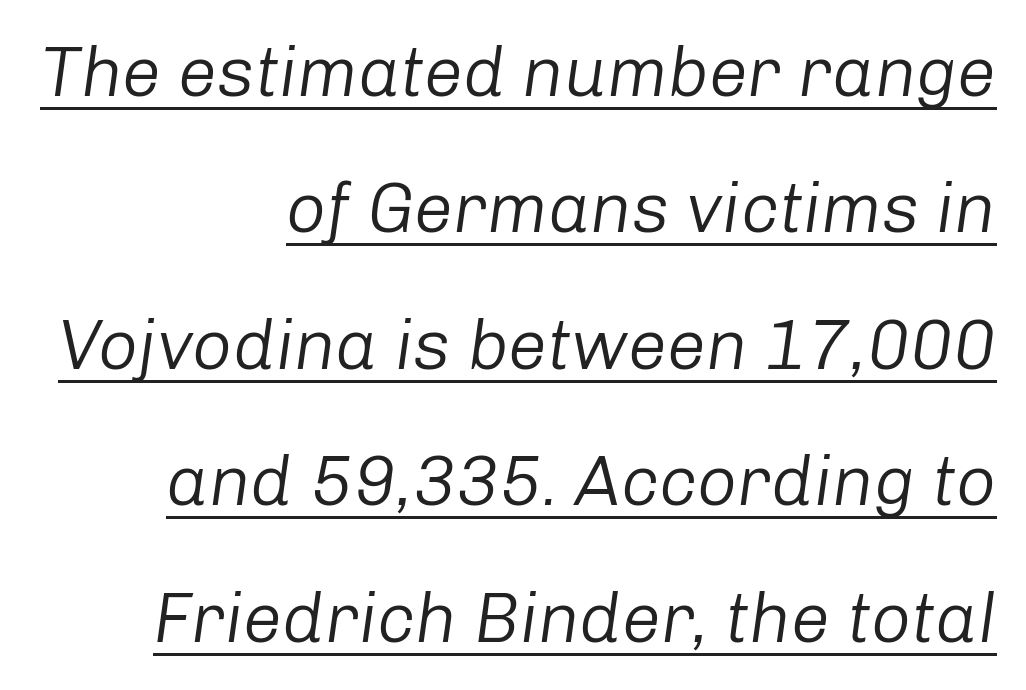
{"italic": "yes", "lean": "right", "slant_degrees": 8, "bold": "no", "weight": "regular", "width": "normal", "stroke_contrast": "low", "x_height": "medium", "monospaced": "no", "underline": "yes", "align": "right", "line_spacing": "loose", "line_spacing_ratio": 1.95, "letter_spacing": "normal", "letter_spacing_em": 0.0, "glyph_px": 70}
